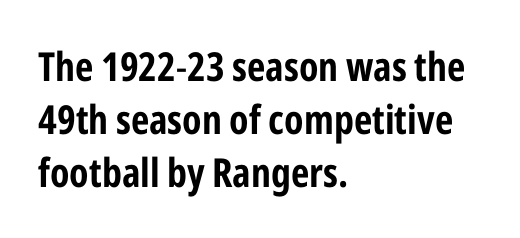
The image shows 40 px condensed sans-serif type, upright; set left-aligned, normal line spacing (1.33x), normal letter spacing, not underlined; low stroke contrast and a medium x-height.
